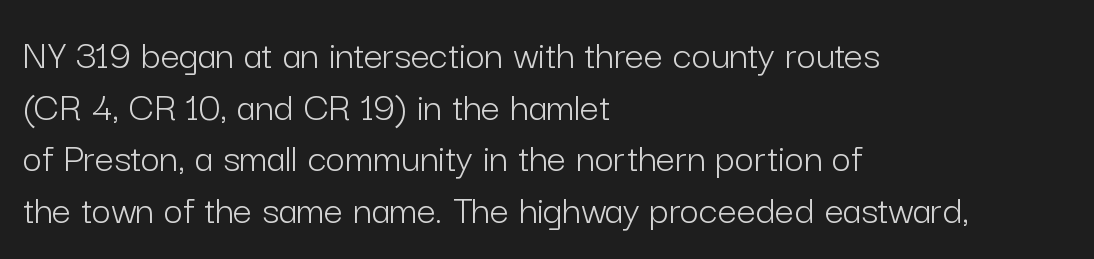
Q: Is the text bold? A: No.
Q: Is the text italic (slanted)? A: No, it is upright.
Q: Is the typeface a serif or a sans-serif typeface? A: Sans-serif.
Q: Is the text underlined? A: No.
Q: How is the paragraph aligned? A: Left-aligned.
Q: Is the spacing between letters normal or unusually wide? A: Normal.
Q: Width (condensed, normal, or wide)? A: Normal.
Q: Stroke contrast? A: Low.
Q: x-height? A: Medium.
Q: Monospaced? A: No.
